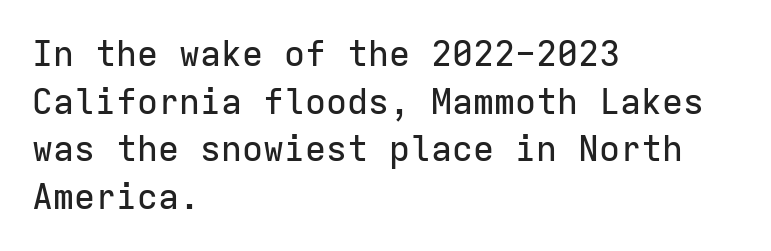
Horizontal bands of white between lines are of average thickness. Is there any slant? The stems are plumb. Nothing unusual about the tracking: characters are spaced as the font intends. Do the characters align in a grid? Yes, the font is monospaced. Honestly, there is no underline to notice here at all.
